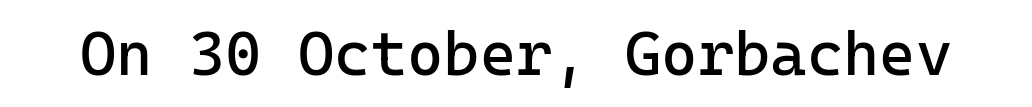
{"serif": "no", "italic": "no", "bold": "no", "weight": "regular", "width": "normal", "stroke_contrast": "low", "x_height": "medium", "underline": "no", "letter_spacing": "normal", "letter_spacing_em": 0.0, "glyph_px": 62}
